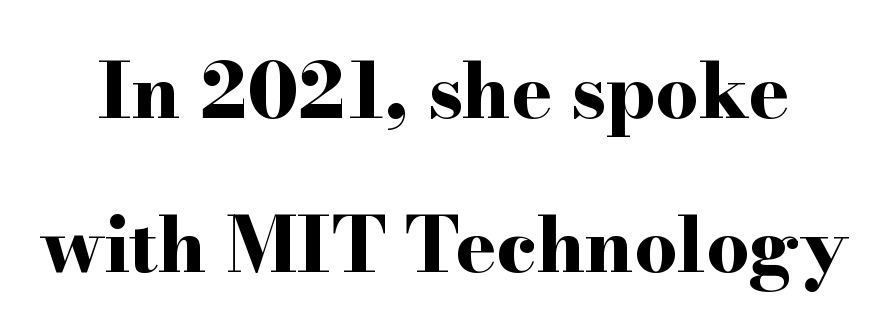
{"serif": "yes", "italic": "no", "bold": "yes", "weight": "bold", "width": "wide", "stroke_contrast": "high", "x_height": "small", "monospaced": "no", "underline": "no", "line_spacing": "loose", "line_spacing_ratio": 2.03, "letter_spacing": "normal", "letter_spacing_em": 0.0, "glyph_px": 76}
